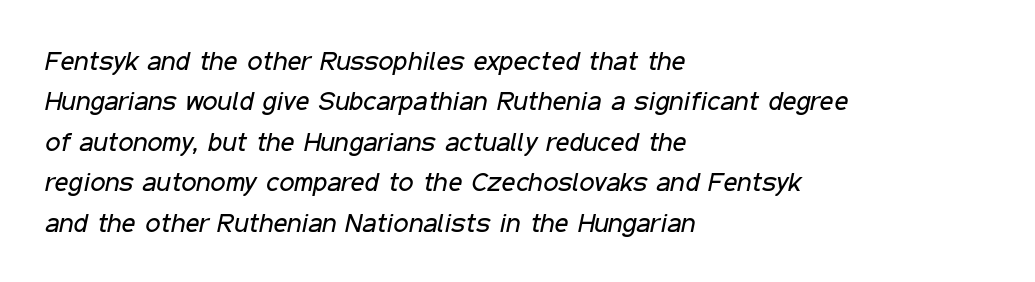
The zone under the glyphs is completely vacant. The letterforms sit shoulder to shoulder at normal distance. Normally led — the rows are evenly, conventionally spaced. The font sits on the lighter half of the weight spectrum, regular included. Casual observation: everything's shoved over to the left.
